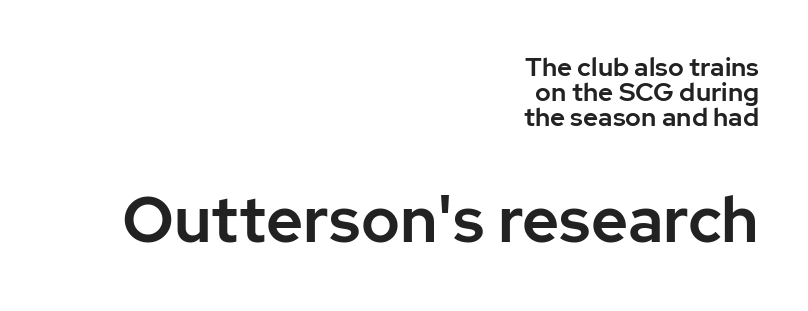
{"serif": "no", "italic": "no", "width": "normal", "stroke_contrast": "low", "x_height": "medium", "monospaced": "no", "underline": "no", "align": "right", "line_spacing": "tight", "line_spacing_ratio": 0.97, "letter_spacing": "normal", "letter_spacing_em": 0.0, "larger_block": "second", "size_ratio": 2.46, "glyph_px": 64}
